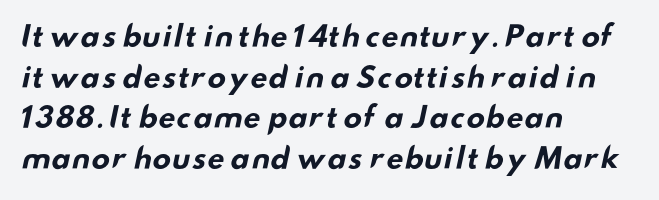
{"serif": "no", "bold": "yes", "weight": "bold", "width": "wide", "stroke_contrast": "low", "x_height": "small", "monospaced": "no", "underline": "no", "align": "left", "line_spacing": "normal", "line_spacing_ratio": 1.45, "letter_spacing": "normal", "letter_spacing_em": 0.0, "glyph_px": 28}
